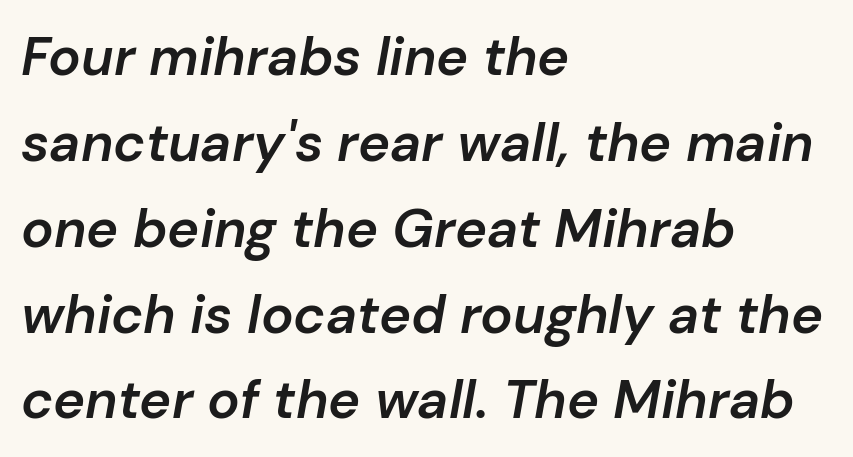
In CSS terms this would be text-align: left. The typography opts for an oblique posture over an upright one. Type without underlining. Do the characters align in a grid? No, the font is proportional.
